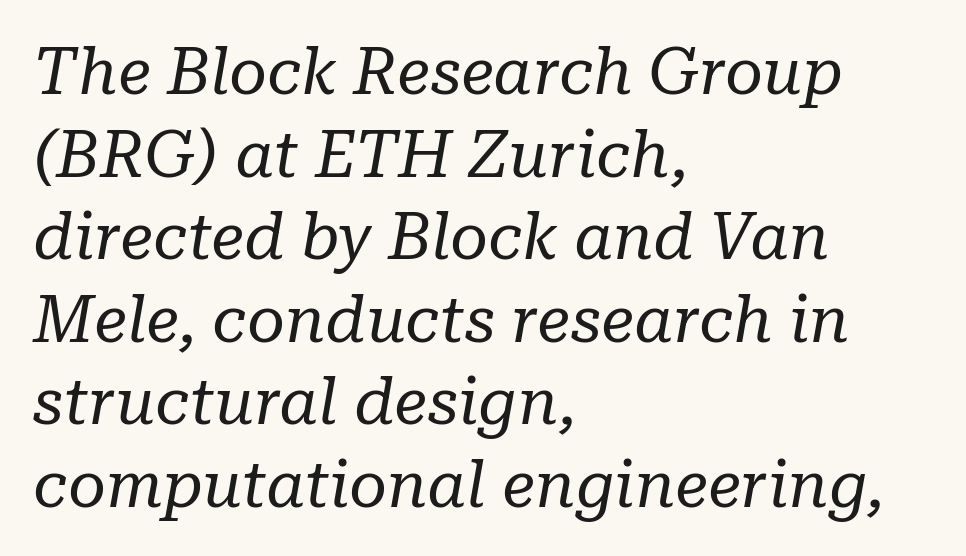
The image shows 65 px regular-weight serif type, italic (leaning right); set left-aligned, normal line spacing (1.27x), normal letter spacing, not underlined; low stroke contrast and a medium x-height.
